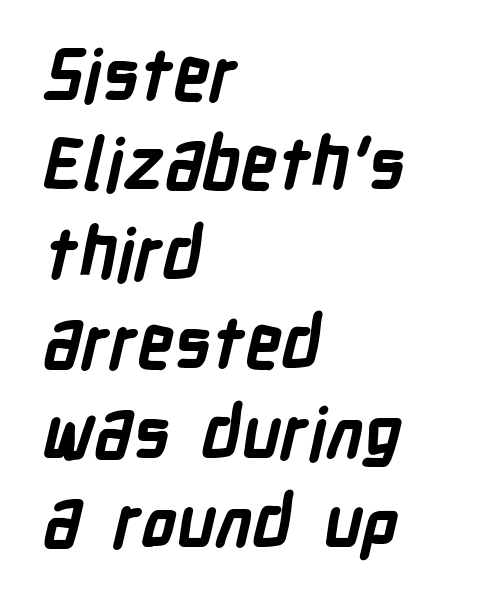
Normally led — the rows are evenly, conventionally spaced. The strip under each line holds only bare page. Does the copy run flush right? No — it runs flush left. Each word holds together tightly as a unit, with standard inter-letter gaps.
